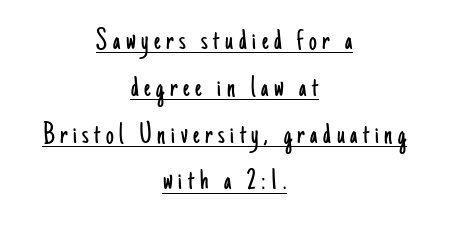
These lines are composed in type without serifs. This rendering uses center alignment, leaving both contours irregular but symmetric. This sample carries an underscore along the baseline area. The letters stand upright; this is a roman face.
